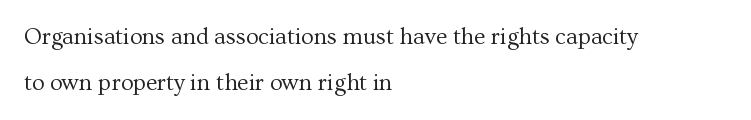
Upright lettering throughout. The rendering keeps characters at their native spacing. Quick note: interline space is abundant. Which margin do the lines hug? The left one — the right edge is uneven. The strokes are not fattened; the text isn't bold.
